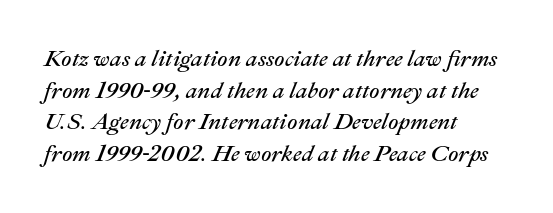
The image shows 23 px text type, italic (leaning right); set left-aligned, normal line spacing (1.38x), normal letter spacing, not underlined.
